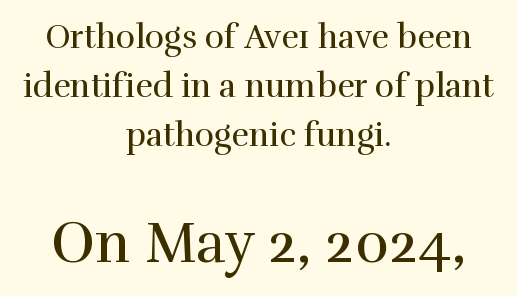
{"serif": "yes", "italic": "no", "bold": "no", "weight": "regular", "width": "normal", "x_height": "medium", "monospaced": "no", "underline": "no", "align": "center", "line_spacing": "normal", "line_spacing_ratio": 1.48, "letter_spacing": "normal", "letter_spacing_em": 0.0, "larger_block": "second", "size_ratio": 1.73, "glyph_px": 57}
